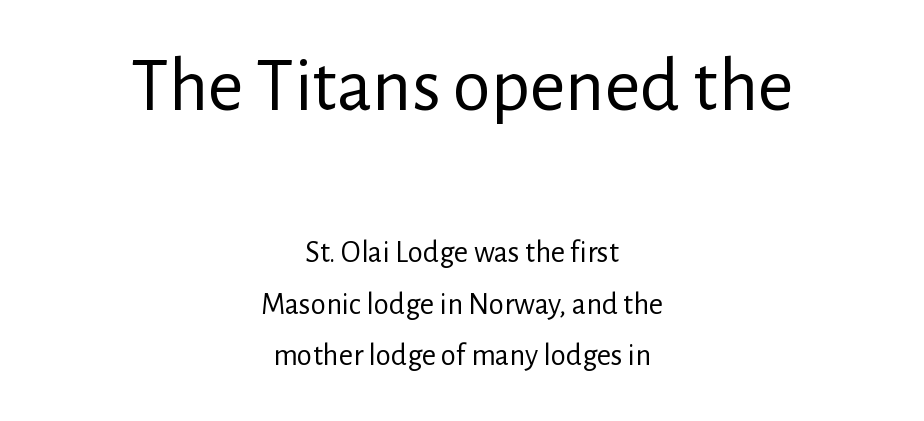
The image shows 77 px regular-weight sans-serif type, upright; set centered, normal line spacing (1.66x), normal letter spacing, not underlined; the first (top) block is 2.48x larger; low stroke contrast and a medium x-height.
